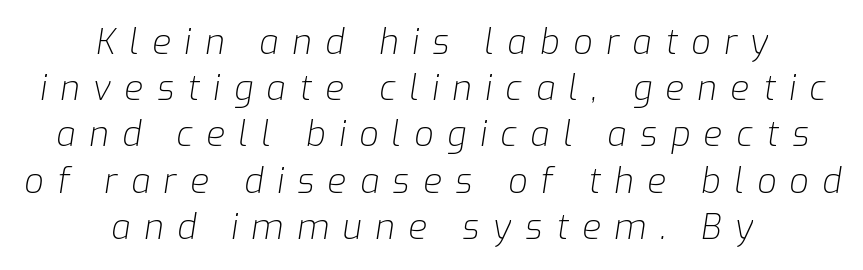
Letters have the restrained weight of plain body copy at most. Tracking value appears strongly positive — letters spread wide. Regular leading. The whitespace from short lines is split evenly between both sides.
